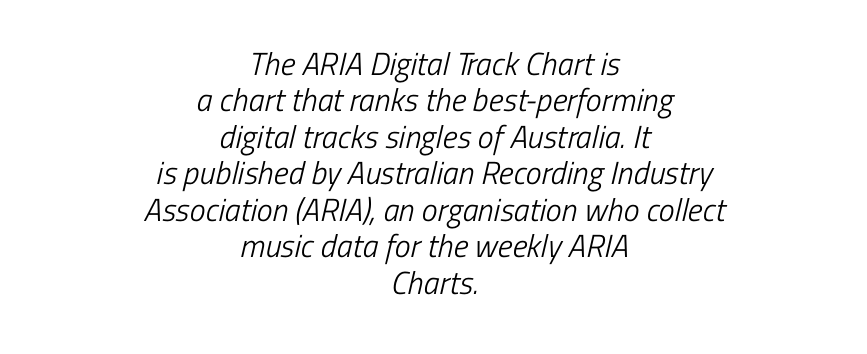
Q: Is the text bold? A: No.
Q: Is the typeface a serif or a sans-serif typeface? A: Sans-serif.
Q: Is the text underlined? A: No.
Q: How is the paragraph aligned? A: Centered.
Q: Is the spacing between letters normal or unusually wide? A: Normal.
Q: Is the spacing between lines tight, normal or loose? A: Tight.
Q: Width (condensed, normal, or wide)? A: Condensed.
Q: Stroke contrast? A: Low.
Q: x-height? A: Medium.
Q: Monospaced? A: No.
